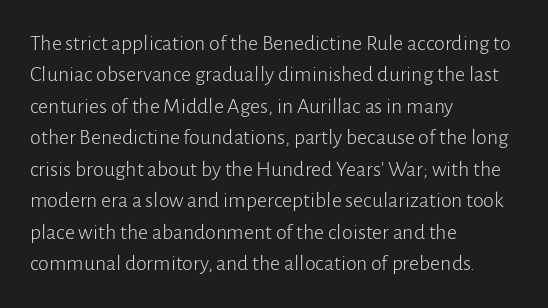
The image shows 22 px text type, upright; set left-aligned, normal line spacing (1.43x), normal letter spacing, not underlined.
